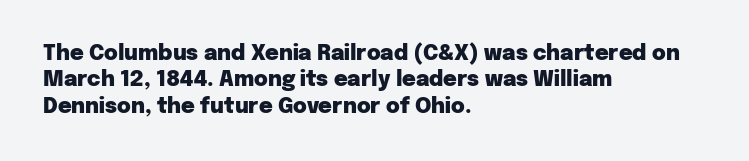
Q: Is the text bold? A: Yes.
Q: Is the text italic (slanted)? A: No, it is upright.
Q: Is the text underlined? A: No.
Q: How is the paragraph aligned? A: Left-aligned.
Q: Is the spacing between letters normal or unusually wide? A: Normal.
Q: Is the spacing between lines tight, normal or loose? A: Normal.
